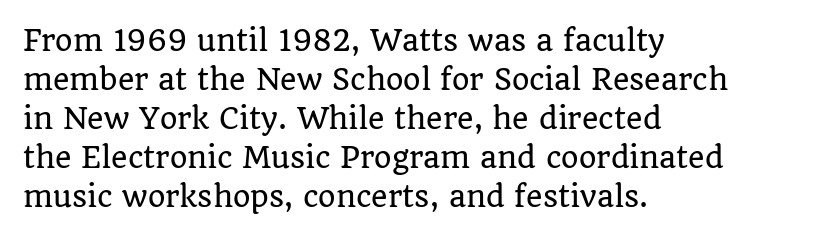
The image shows 28 px serif type, upright; set left-aligned, normal line spacing (1.39x), normal letter spacing, not underlined; low stroke contrast and a large x-height.
